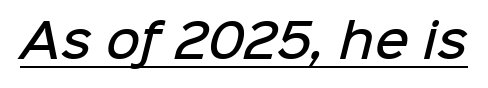
{"serif": "no", "bold": "semi", "weight": "semibold", "width": "normal", "stroke_contrast": "low", "x_height": "medium", "monospaced": "no", "underline": "yes", "letter_spacing": "normal", "letter_spacing_em": 0.0, "glyph_px": 47}
